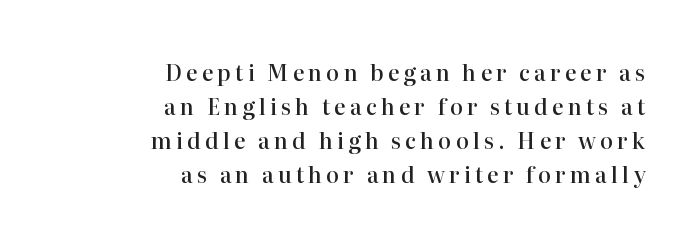
The image shows 22 px text type, upright; set right-aligned, normal line spacing (1.55x), not underlined.
